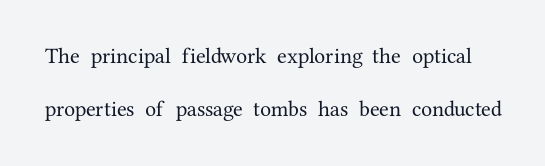
Q: Is the text italic (slanted)? A: No, it is upright.
Q: Is the text underlined? A: No.
Q: Is the spacing between letters normal or unusually wide? A: Normal.
Q: Is the spacing between lines tight, normal or loose? A: Loose.
